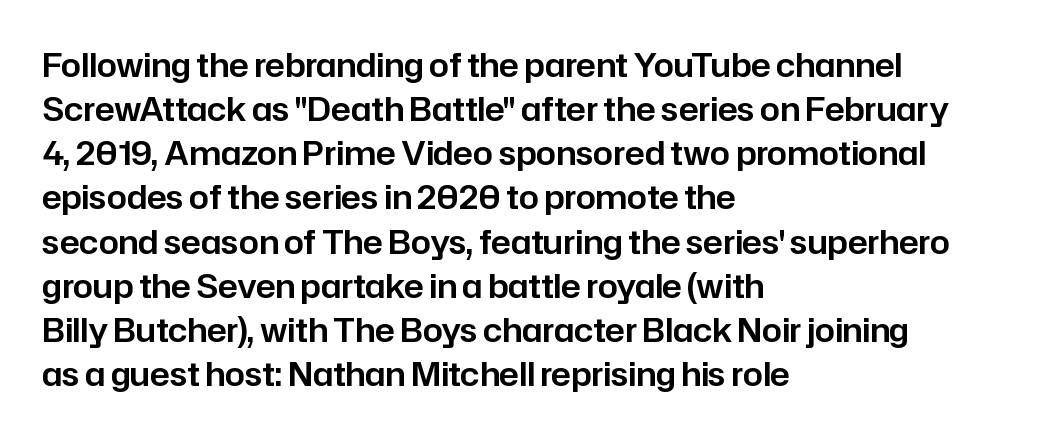
Short and long lines alike share a common starting point at left. Characters remain perfectly vertical along every line. Serifs: no, the terminals of the letterforms are clean. You could not count columns in this text — the font is proportionally spaced.
